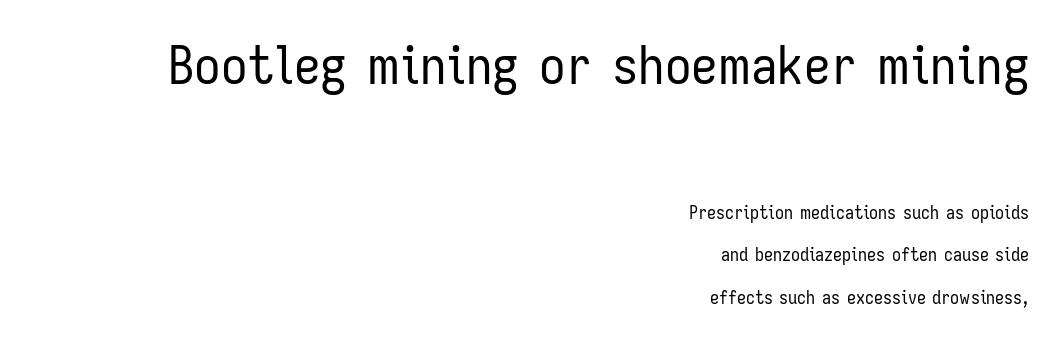
Q: Is the text bold? A: No.
Q: Is the text italic (slanted)? A: No, it is upright.
Q: Is the typeface a serif or a sans-serif typeface? A: Sans-serif.
Q: Is the text underlined? A: No.
Q: How is the paragraph aligned? A: Right-aligned.
Q: Is the spacing between letters normal or unusually wide? A: Normal.
Q: Is the spacing between lines tight, normal or loose? A: Loose.
Q: Which block of text is set in a larger size, the first (top) or the second (bottom)? A: The first (top) one.
Q: Width (condensed, normal, or wide)? A: Condensed.
Q: Stroke contrast? A: Low.
Q: x-height? A: Medium.
Q: Monospaced? A: No.
